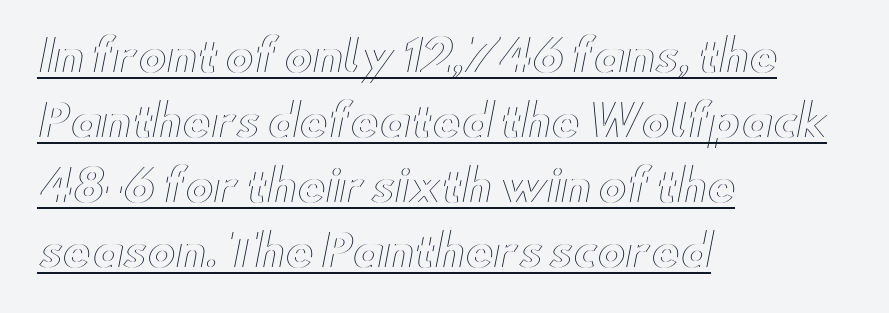
The image shows 43 px wide type; set left-aligned, normal line spacing (1.51x), normal letter spacing, underlined; a small x-height.
